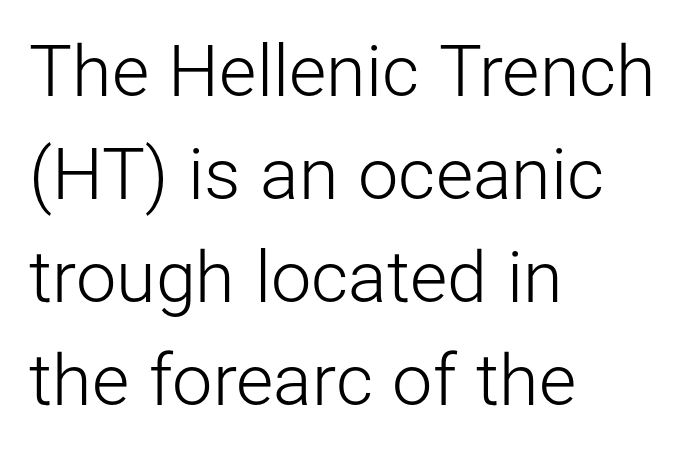
Q: Is the text bold? A: No.
Q: Is the text italic (slanted)? A: No, it is upright.
Q: Is the typeface a serif or a sans-serif typeface? A: Sans-serif.
Q: Is the text underlined? A: No.
Q: How is the paragraph aligned? A: Left-aligned.
Q: Is the spacing between letters normal or unusually wide? A: Normal.
Q: Is the spacing between lines tight, normal or loose? A: Normal.
Q: Width (condensed, normal, or wide)? A: Normal.
Q: Stroke contrast? A: Low.
Q: x-height? A: Medium.
Q: Monospaced? A: No.
